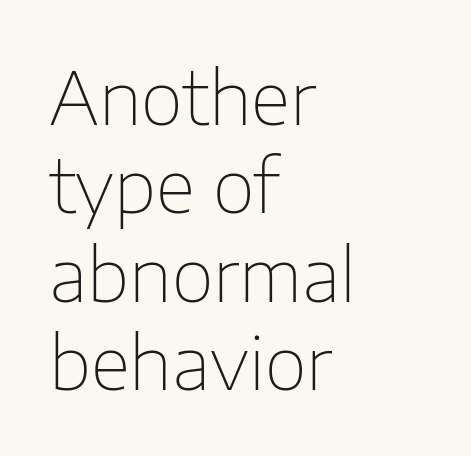
The image shows 73 px thin sans-serif type, upright; set left-aligned, line spacing 1.21x, normal letter spacing, not underlined; low stroke contrast and a medium x-height.
